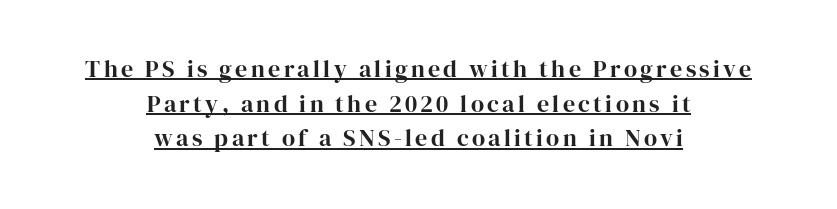
Q: Is the text italic (slanted)? A: No, it is upright.
Q: Is the text underlined? A: Yes.
Q: How is the paragraph aligned? A: Centered.
Q: Is the spacing between lines tight, normal or loose? A: Normal.
